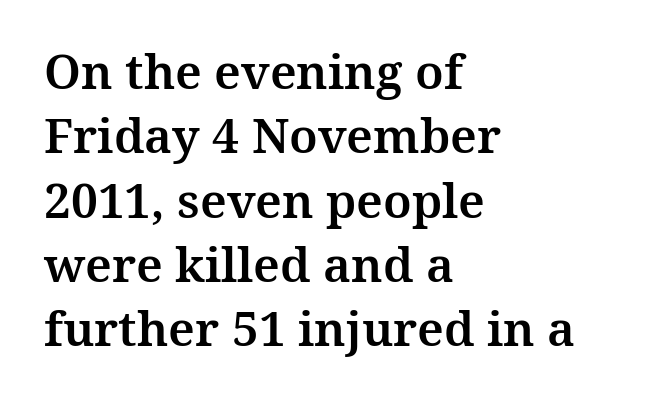
{"serif": "yes", "italic": "no", "width": "normal", "stroke_contrast": "medium", "x_height": "medium", "monospaced": "no", "underline": "no", "align": "left", "line_spacing": "normal", "line_spacing_ratio": 1.34, "letter_spacing": "normal", "letter_spacing_em": 0.0, "glyph_px": 48}
